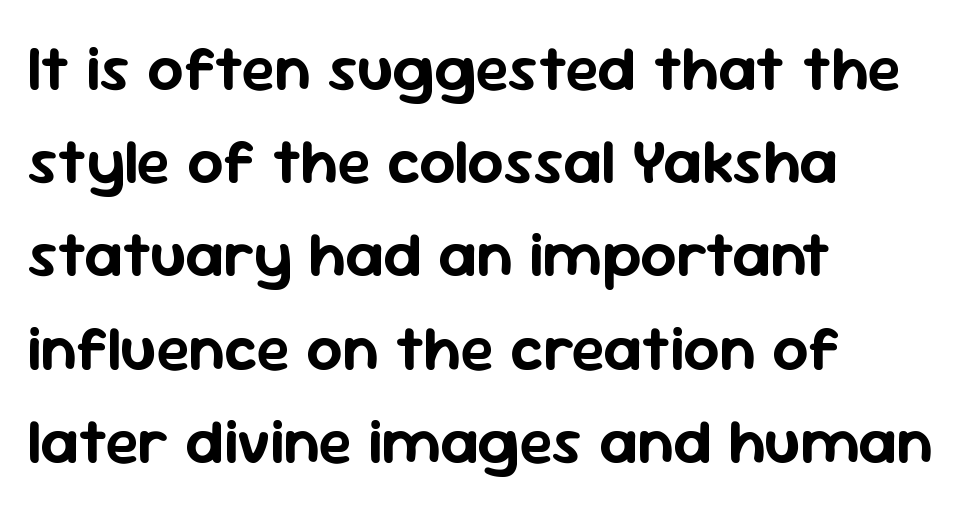
The image shows 63 px sans-serif type, upright; set left-aligned, normal line spacing (1.48x), normal letter spacing, not underlined; low stroke contrast and a medium x-height.
